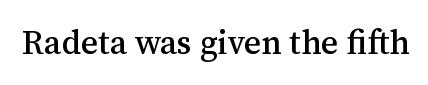
The image shows 33 px serif type, upright; set normal letter spacing, not underlined; medium stroke contrast and a medium x-height.
